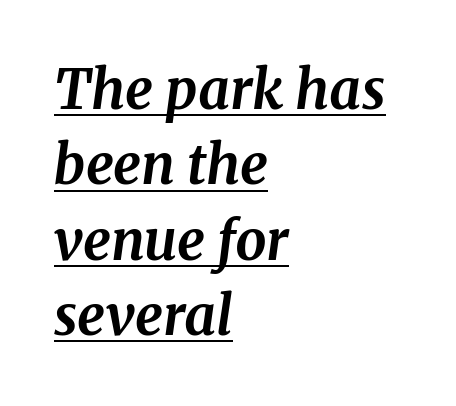
{"serif": "yes", "italic": "yes", "lean": "right", "slant_degrees": 8, "bold": "yes", "weight": "bold", "width": "normal", "stroke_contrast": "medium", "x_height": "medium", "monospaced": "no", "underline": "yes", "align": "left", "line_spacing": "normal", "line_spacing_ratio": 1.37, "letter_spacing": "normal", "letter_spacing_em": 0.0, "glyph_px": 55}
